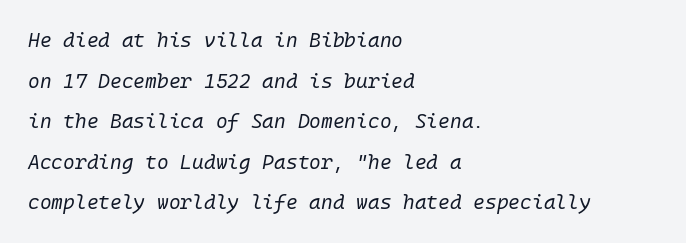
Q: Is the text bold? A: No.
Q: Is the text italic (slanted)? A: Yes, it leans right by about 10 degrees.
Q: Is the text underlined? A: No.
Q: How is the paragraph aligned? A: Left-aligned.
Q: Is the spacing between letters normal or unusually wide? A: Normal.
Q: Is the spacing between lines tight, normal or loose? A: Loose.
